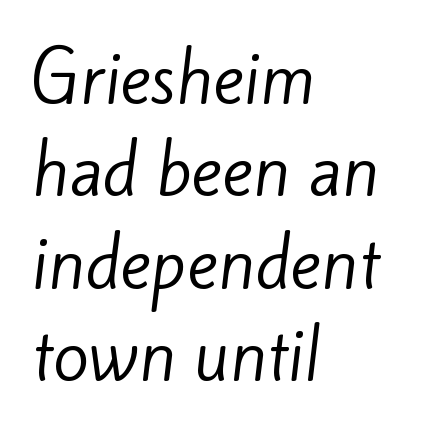
Here the designer chose a conventional face with non-uniform glyph widths. Is the stroke heavy? The answer is a plain regular-or-lighter. Descender tails drop into unmarked territory. What kind of face is this? One without serifs — a sans.
